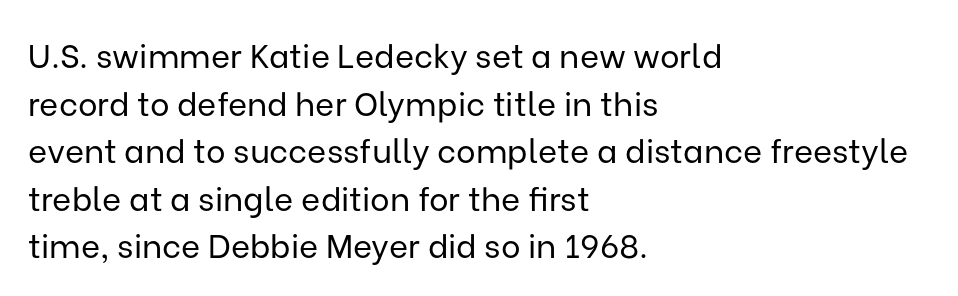
The image shows 33 px regular-weight sans-serif type, upright; set left-aligned, normal line spacing (1.44x), normal letter spacing, not underlined; low stroke contrast and a medium x-height.
